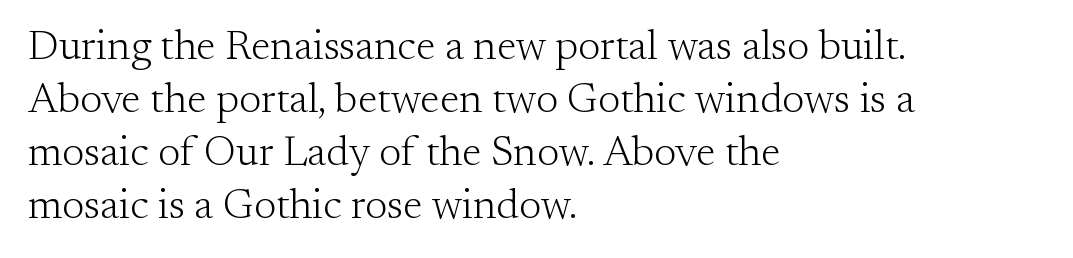
Q: Is the text bold? A: No.
Q: Is the text italic (slanted)? A: No, it is upright.
Q: Is the typeface a serif or a sans-serif typeface? A: Serif.
Q: Is the text underlined? A: No.
Q: How is the paragraph aligned? A: Left-aligned.
Q: Is the spacing between letters normal or unusually wide? A: Normal.
Q: Is the spacing between lines tight, normal or loose? A: Normal.
Q: Width (condensed, normal, or wide)? A: Normal.
Q: Stroke contrast? A: Medium.
Q: x-height? A: Small.
Q: Monospaced? A: No.
